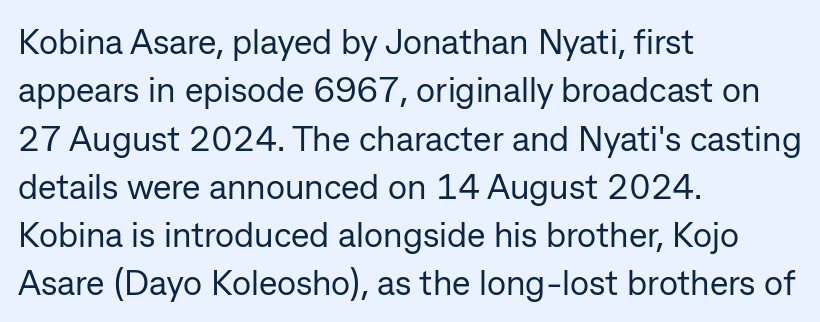
{"serif": "no", "italic": "no", "bold": "no", "weight": "regular", "width": "normal", "stroke_contrast": "low", "x_height": "medium", "monospaced": "no", "underline": "no", "align": "left", "line_spacing": "normal", "line_spacing_ratio": 1.38, "letter_spacing": "normal", "letter_spacing_em": 0.0, "glyph_px": 35}
